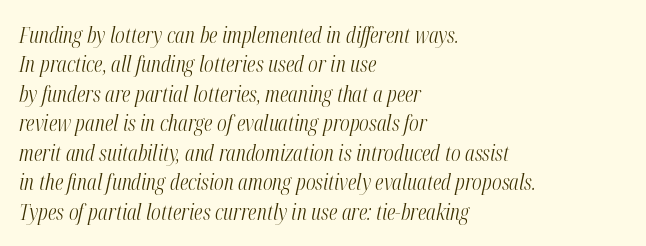
Q: Is the text bold? A: No.
Q: Is the text italic (slanted)? A: Yes, it leans right by about 12 degrees.
Q: Is the text underlined? A: No.
Q: How is the paragraph aligned? A: Left-aligned.
Q: Is the spacing between letters normal or unusually wide? A: Normal.
Q: Is the spacing between lines tight, normal or loose? A: Normal.
